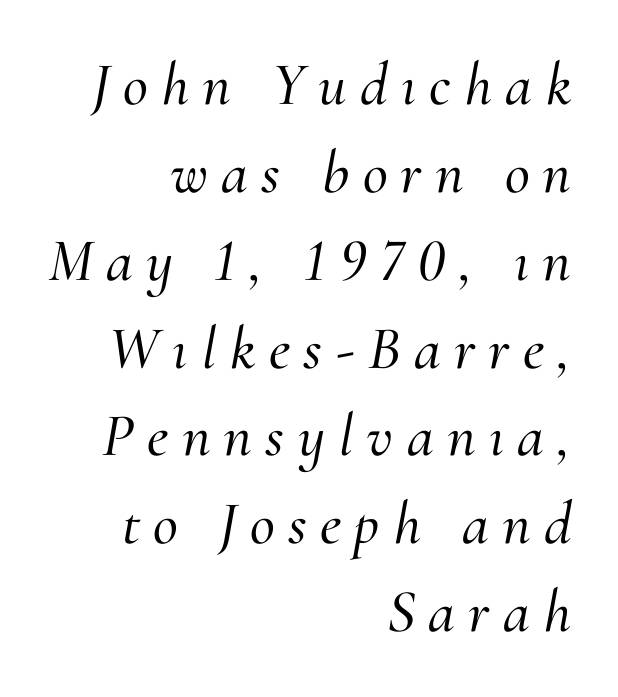
The image shows 61 px serif type, italic (leaning right); set right-aligned, normal line spacing (1.44x), unusually wide letter spacing (+0.22 em), not underlined; medium stroke contrast and a small x-height.
